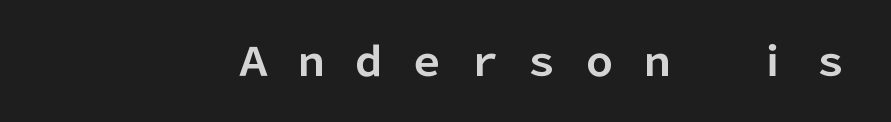
Q: Is the text bold? A: Yes.
Q: Is the text italic (slanted)? A: No, it is upright.
Q: Is the typeface a serif or a sans-serif typeface? A: Sans-serif.
Q: Is the text underlined? A: No.
Q: Is the spacing between letters normal or unusually wide? A: Unusually wide.
Q: Width (condensed, normal, or wide)? A: Normal.
Q: Stroke contrast? A: Low.
Q: x-height? A: Medium.
Q: Monospaced? A: No.
